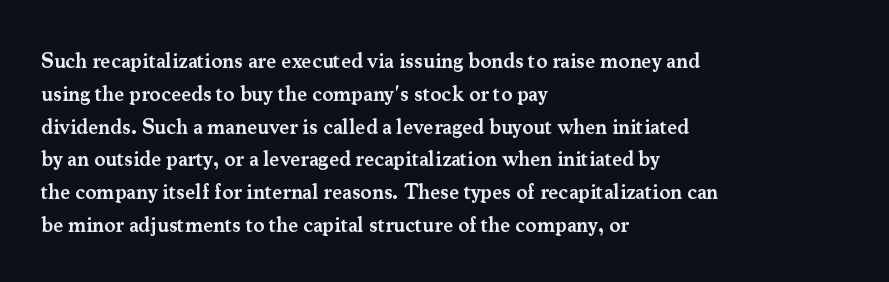
{"italic": "no", "bold": "semi", "underline": "no", "align": "left", "line_spacing": "normal", "line_spacing_ratio": 1.56, "letter_spacing": "normal", "letter_spacing_em": 0.0, "glyph_px": 21}
